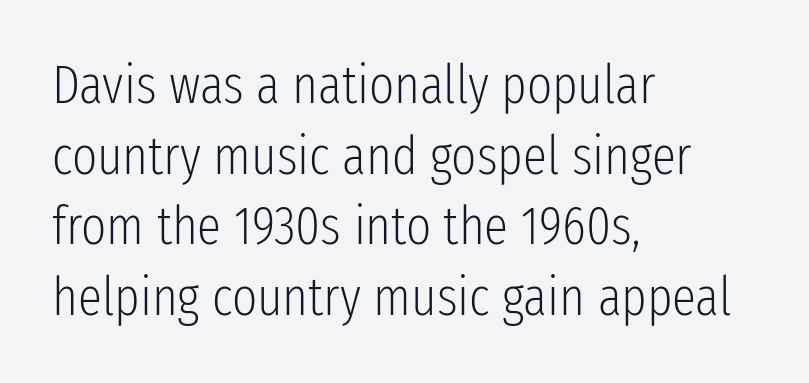
{"serif": "no", "italic": "no", "bold": "no", "weight": "light", "width": "condensed", "stroke_contrast": "low", "x_height": "medium", "monospaced": "no", "underline": "no", "align": "left", "line_spacing": "normal", "line_spacing_ratio": 1.31, "letter_spacing": "normal", "letter_spacing_em": 0.0, "glyph_px": 54}
